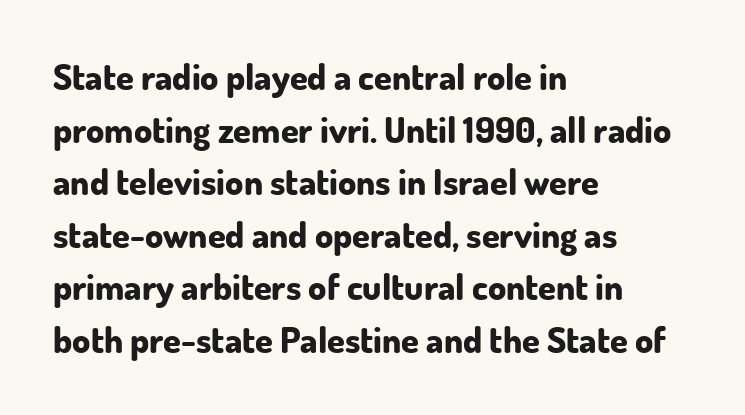
Caption: bold face, heavy strokes. Spacing between characters is what you'd get straight out of the box. If you drew a ruler down the left edge, every line would touch it. If you drew a line through each stem, it would be perfectly vertical. Decoration check: the copy has no underline.
